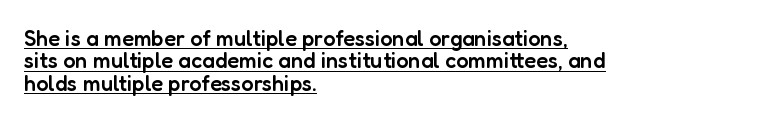
{"italic": "no", "bold": "semi", "underline": "yes", "align": "left", "line_spacing": "tight", "line_spacing_ratio": 1.02, "letter_spacing": "normal", "letter_spacing_em": 0.0, "glyph_px": 22}
